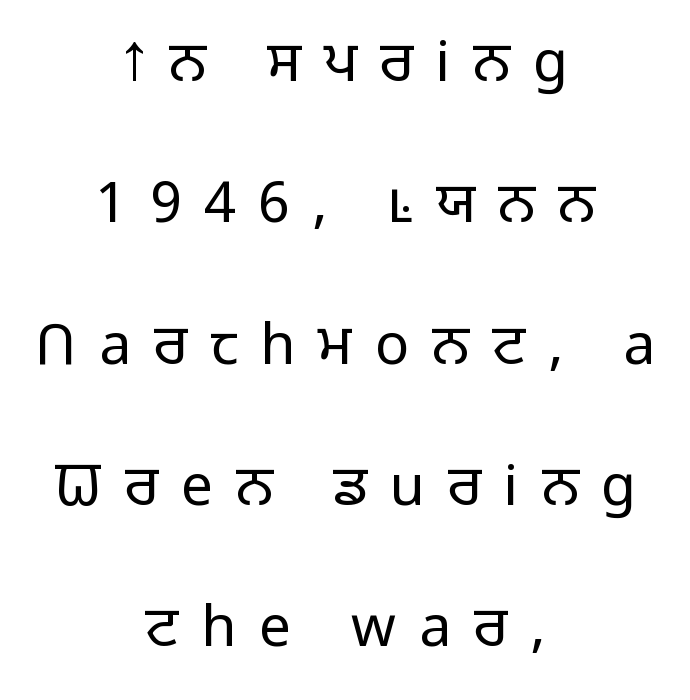
Q: Is the text bold? A: No.
Q: Is the text italic (slanted)? A: No, it is upright.
Q: Is the typeface a serif or a sans-serif typeface? A: Sans-serif.
Q: Is the text underlined? A: No.
Q: How is the paragraph aligned? A: Centered.
Q: Is the spacing between letters normal or unusually wide? A: Unusually wide.
Q: Is the spacing between lines tight, normal or loose? A: Loose.
Q: Width (condensed, normal, or wide)? A: Normal.
Q: Stroke contrast? A: Low.
Q: x-height? A: Medium.
Q: Monospaced? A: No.
